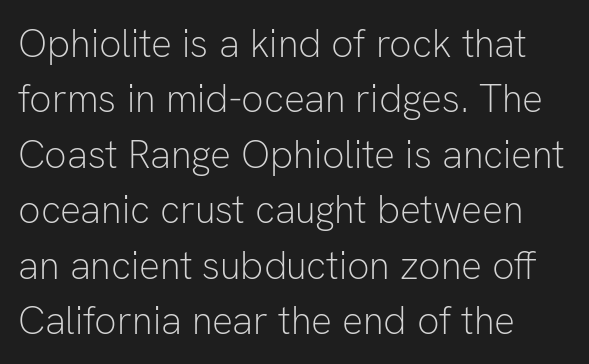
The lines in this sample share a left origin and differ only in where they stop. On a weight scale, this lands at 450 or below. No italicization has been applied; the sample stays upright. Regular leading.
